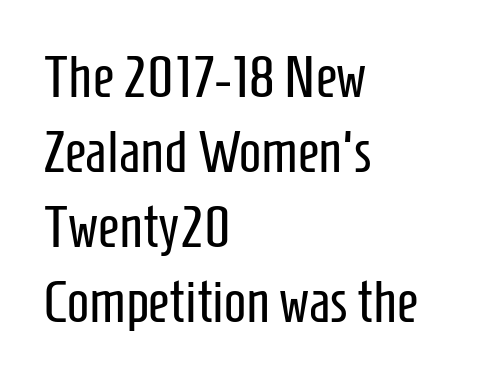
{"serif": "no", "italic": "no", "bold": "no", "weight": "regular", "width": "condensed", "stroke_contrast": "low", "x_height": "medium", "monospaced": "no", "underline": "no", "align": "left", "line_spacing": "normal", "line_spacing_ratio": 1.27, "letter_spacing": "normal", "letter_spacing_em": 0.0, "glyph_px": 59}
